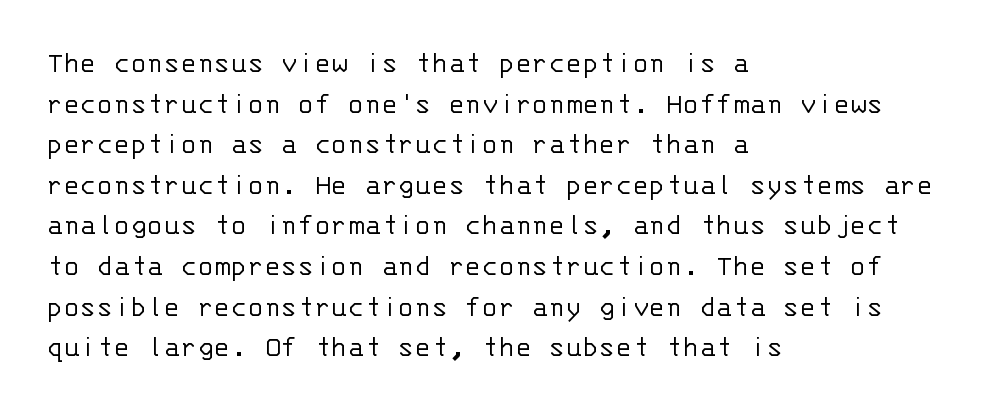
{"serif": "no", "italic": "no", "bold": "no", "weight": "light", "width": "normal", "stroke_contrast": "low", "x_height": "large", "monospaced": "yes", "underline": "no", "align": "left", "line_spacing": "normal", "line_spacing_ratio": 1.31, "letter_spacing": "normal", "letter_spacing_em": 0.0, "glyph_px": 31}
